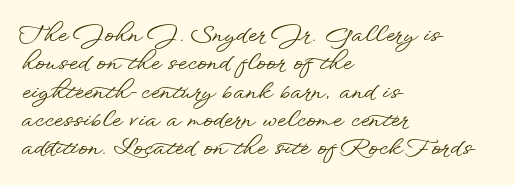
Q: Is the text italic (slanted)? A: Yes.
Q: Is the text underlined? A: No.
Q: How is the paragraph aligned? A: Left-aligned.
Q: Is the spacing between letters normal or unusually wide? A: Normal.
